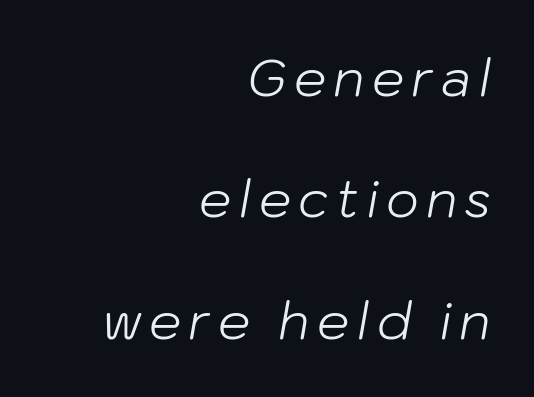
The image shows 51 px light type, italic (leaning right); set right-aligned, loose line spacing (2.38x), not underlined; low stroke contrast and a medium x-height.
